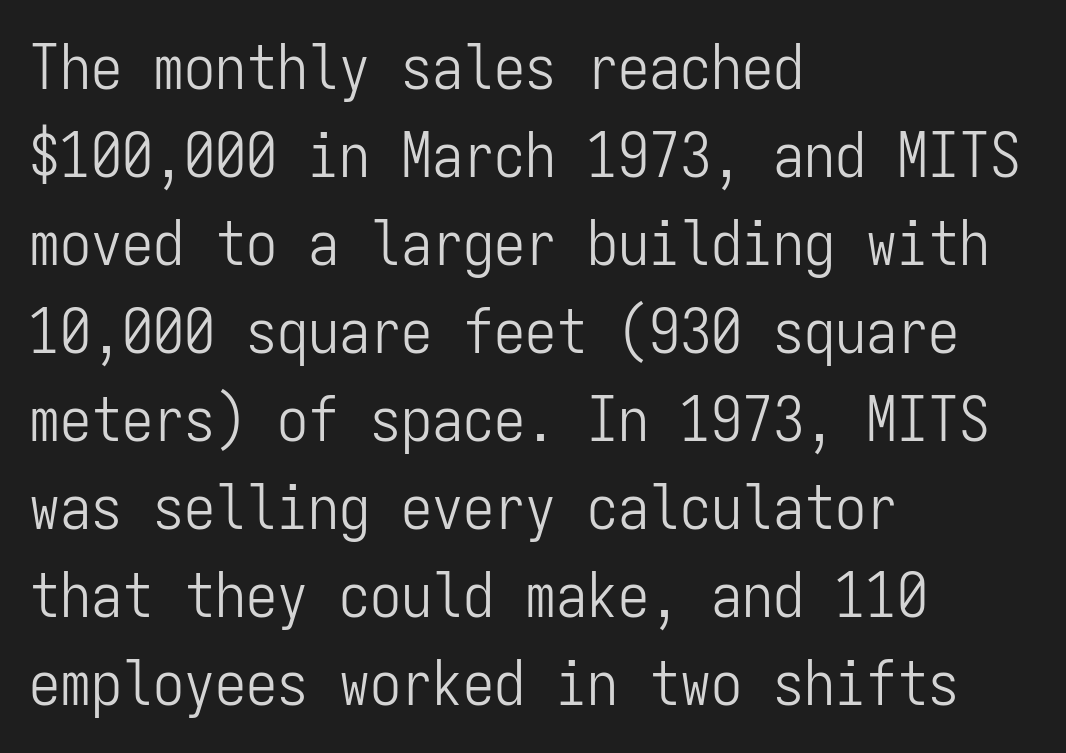
Q: Is the text bold? A: No.
Q: Is the text italic (slanted)? A: No, it is upright.
Q: Is the typeface a serif or a sans-serif typeface? A: Sans-serif.
Q: Is the text underlined? A: No.
Q: How is the paragraph aligned? A: Left-aligned.
Q: Is the spacing between letters normal or unusually wide? A: Normal.
Q: Is the spacing between lines tight, normal or loose? A: Normal.
Q: Width (condensed, normal, or wide)? A: Condensed.
Q: Stroke contrast? A: Low.
Q: x-height? A: Medium.
Q: Monospaced? A: Yes.
